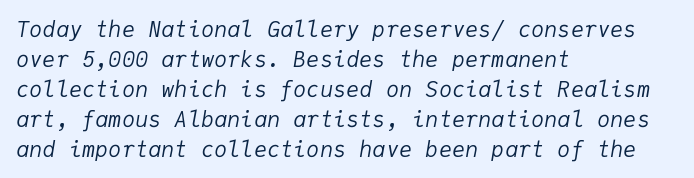
Q: Is the text bold? A: No.
Q: Is the text italic (slanted)? A: Yes, it leans right by about 9 degrees.
Q: Is the text underlined? A: No.
Q: How is the paragraph aligned? A: Left-aligned.
Q: Is the spacing between letters normal or unusually wide? A: Normal.
Q: Is the spacing between lines tight, normal or loose? A: Normal.
